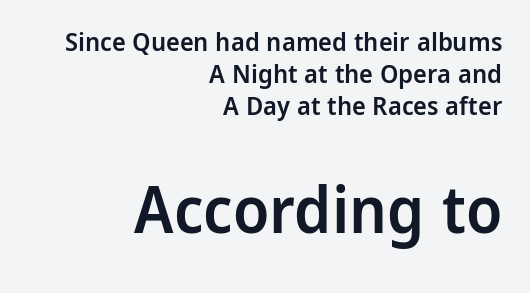
The image shows 65 px semibold sans-serif type, upright; set right-aligned, line spacing 1.23x, normal letter spacing, not underlined; the second (bottom) block is 2.5x larger; low stroke contrast and a medium x-height.
